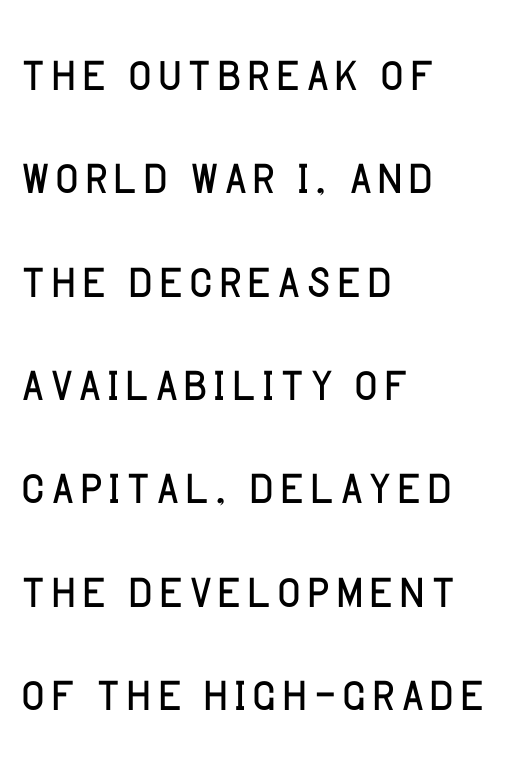
The image shows 65 px light sans-serif type, upright; set left-aligned, normal line spacing (1.59x), normal letter spacing, not underlined; low stroke contrast and a large x-height.
